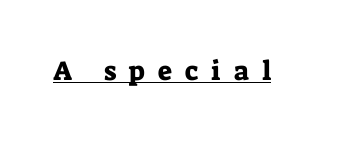
The image shows 27 px text type, upright; set unusually wide letter spacing (+0.48 em), underlined.
